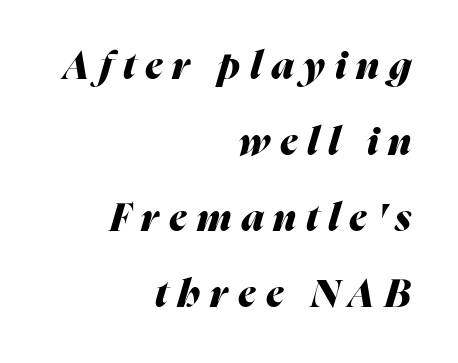
Strokes here are thick enough to call this a true bold. Italic? Definitely — the glyphs are oblique. Caption: expanded tracking, letters set apart. Plain, unruled lines of type. In terms of leading, this rendering errs on the spacious side.
